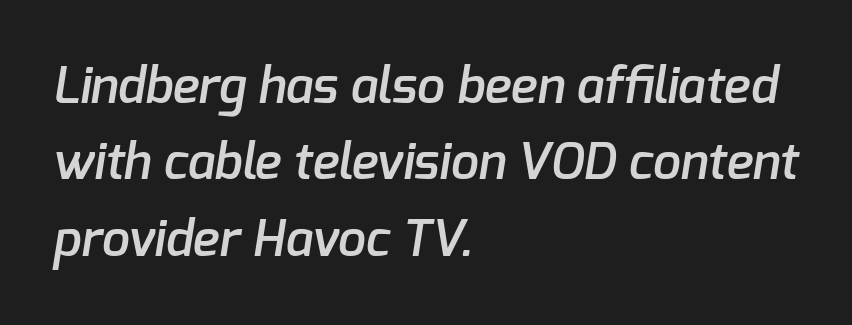
{"serif": "no", "bold": "semi", "weight": "semibold", "width": "normal", "stroke_contrast": "low", "x_height": "medium", "monospaced": "no", "underline": "no", "align": "left", "line_spacing": "normal", "line_spacing_ratio": 1.53, "letter_spacing": "normal", "letter_spacing_em": 0.0, "glyph_px": 50}
